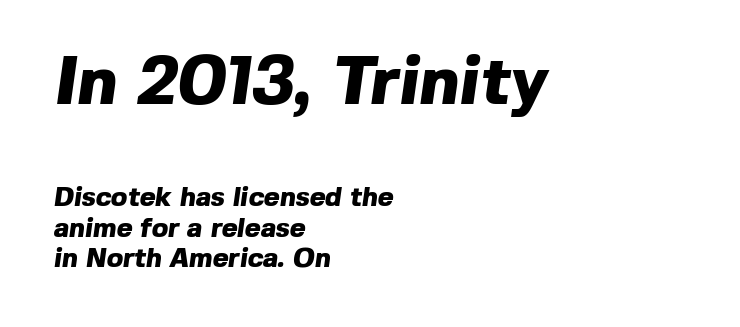
The image shows 68 px heavy sans-serif type; set left-aligned, tight line spacing (1.14x), normal letter spacing, not underlined; the first (top) block is 2.52x larger; a medium x-height.
